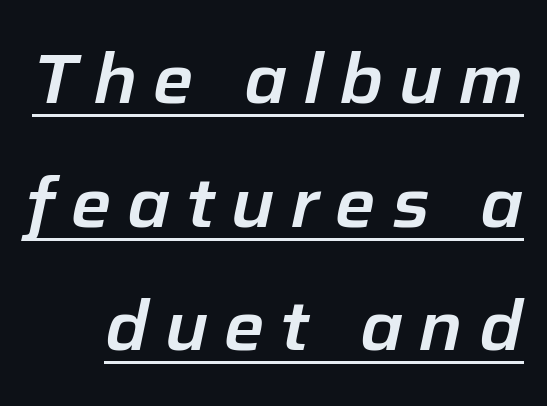
{"italic": "yes", "lean": "right", "slant_degrees": 12, "width": "normal", "stroke_contrast": "low", "x_height": "medium", "monospaced": "no", "underline": "yes", "line_spacing_ratio": 1.79, "letter_spacing": "wide", "letter_spacing_em": 0.23, "glyph_px": 69}
